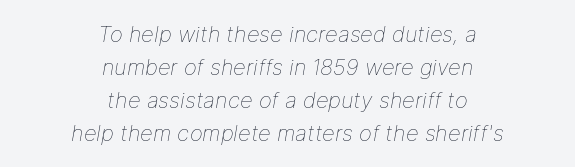
The image shows 22 px text type, italic (leaning right); set centered, normal line spacing (1.5x), normal letter spacing, not underlined.
